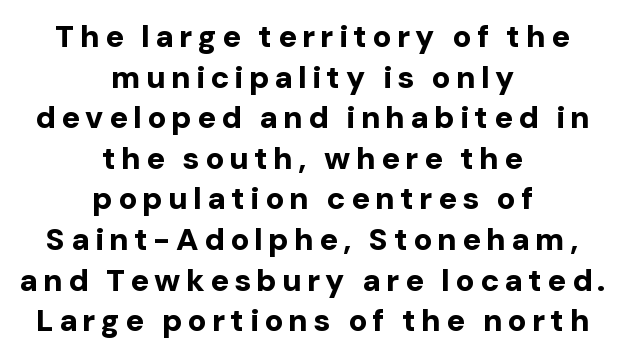
{"serif": "no", "italic": "no", "bold": "yes", "weight": "bold", "width": "normal", "stroke_contrast": "low", "x_height": "medium", "monospaced": "no", "underline": "no", "align": "center", "line_spacing": "normal", "line_spacing_ratio": 1.31, "glyph_px": 31}
